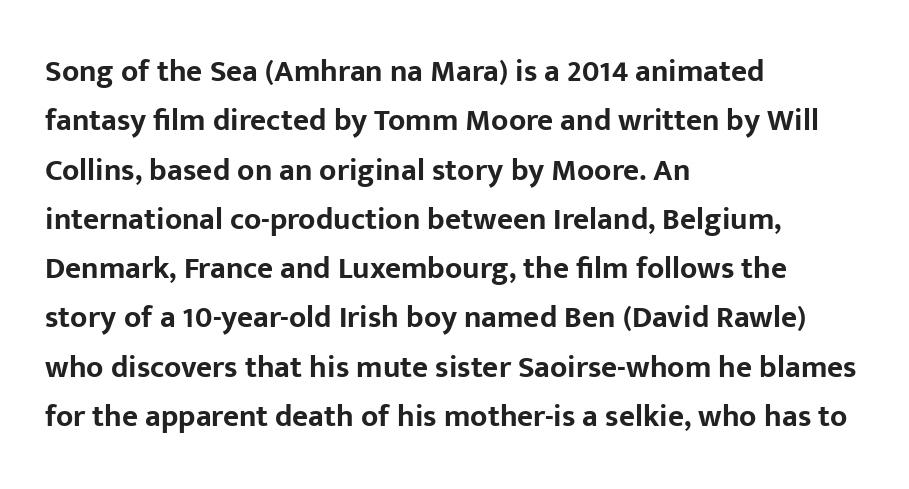
{"serif": "no", "italic": "no", "bold": "yes", "weight": "bold", "width": "normal", "stroke_contrast": "low", "x_height": "medium", "monospaced": "no", "underline": "no", "align": "left", "line_spacing": "normal", "line_spacing_ratio": 1.59, "letter_spacing": "normal", "letter_spacing_em": 0.0, "glyph_px": 31}
